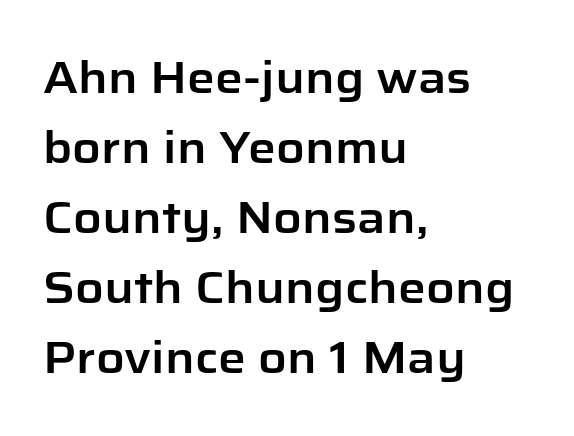
Q: Is the text italic (slanted)? A: No, it is upright.
Q: Is the typeface a serif or a sans-serif typeface? A: Sans-serif.
Q: Is the text underlined? A: No.
Q: How is the paragraph aligned? A: Left-aligned.
Q: Is the spacing between letters normal or unusually wide? A: Normal.
Q: Is the spacing between lines tight, normal or loose? A: Normal.
Q: Width (condensed, normal, or wide)? A: Normal.
Q: Stroke contrast? A: Low.
Q: x-height? A: Medium.
Q: Monospaced? A: No.
